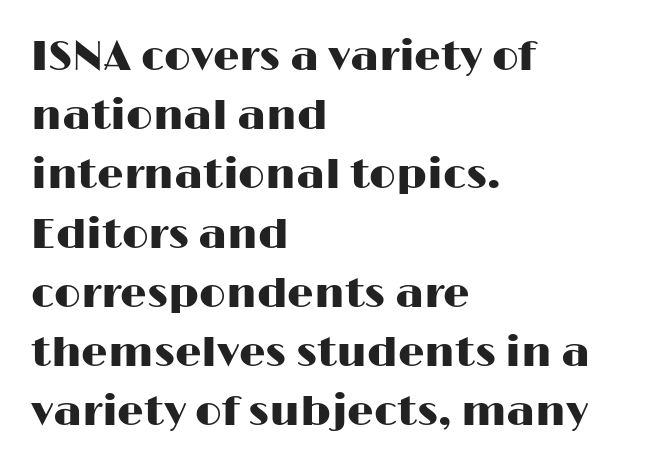
Q: Is the text italic (slanted)? A: No, it is upright.
Q: Is the typeface a serif or a sans-serif typeface? A: Sans-serif.
Q: Is the text underlined? A: No.
Q: How is the paragraph aligned? A: Left-aligned.
Q: Is the spacing between letters normal or unusually wide? A: Normal.
Q: Is the spacing between lines tight, normal or loose? A: Normal.
Q: Width (condensed, normal, or wide)? A: Wide.
Q: Stroke contrast? A: High.
Q: x-height? A: Medium.
Q: Monospaced? A: No.
